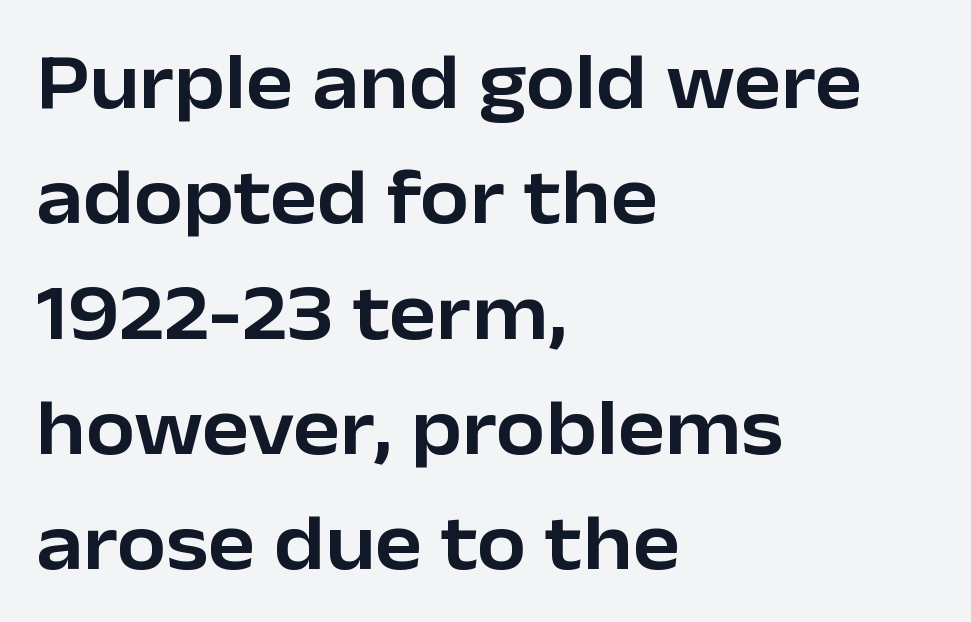
The image shows 79 px sans-serif type, upright; set left-aligned, normal line spacing (1.46x), normal letter spacing, not underlined; low stroke contrast and a medium x-height.
